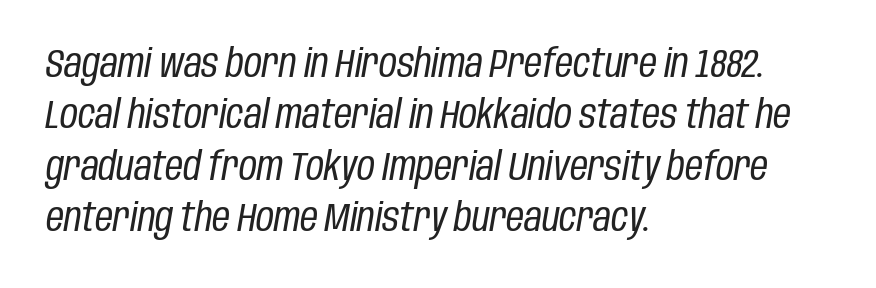
{"italic": "yes", "lean": "right", "slant_degrees": 10, "bold": "no", "weight": "regular", "width": "condensed", "stroke_contrast": "low", "x_height": "large", "monospaced": "no", "underline": "no", "align": "left", "line_spacing": "normal", "line_spacing_ratio": 1.32, "letter_spacing": "normal", "letter_spacing_em": 0.0, "glyph_px": 39}
